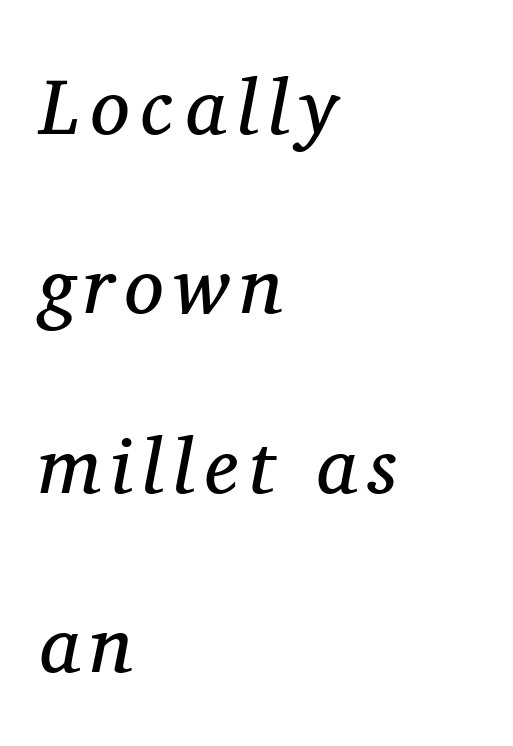
Small tapered or slab feet sit at the stroke ends, so this counts as serif. This rendering uses left alignment, leaving the right contour irregular. Designer's note — italics engaged. The strip under each line holds only bare page. Vertically, the passage feels expansive, rows floating well apart.
